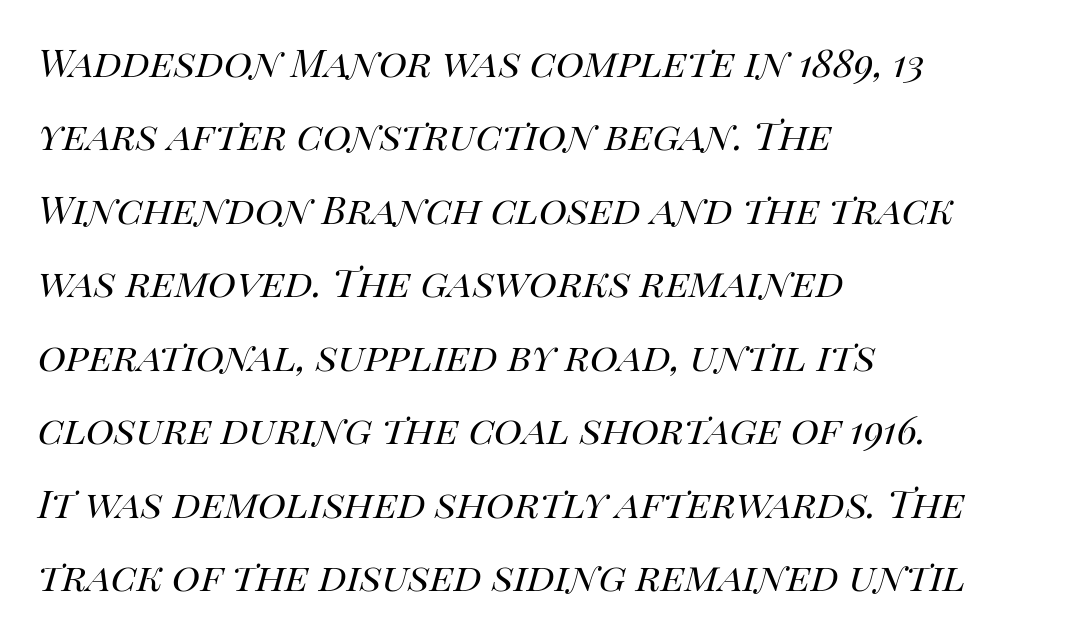
Q: Is the text bold? A: No.
Q: Is the text italic (slanted)? A: Yes, it leans right by about 14 degrees.
Q: Is the text underlined? A: No.
Q: How is the paragraph aligned? A: Left-aligned.
Q: Is the spacing between letters normal or unusually wide? A: Normal.
Q: Is the spacing between lines tight, normal or loose? A: Normal.
Q: Width (condensed, normal, or wide)? A: Normal.
Q: Stroke contrast? A: High.
Q: x-height? A: Large.
Q: Monospaced? A: No.
